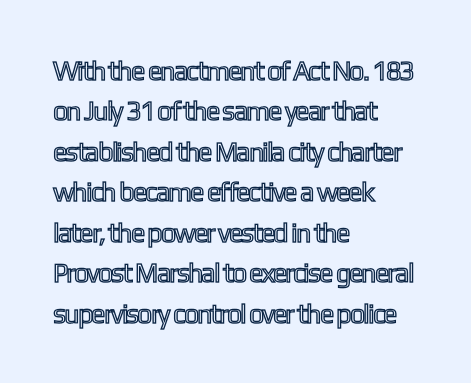
The image shows 27 px text type, upright; set left-aligned, normal line spacing (1.5x), normal letter spacing, not underlined.
